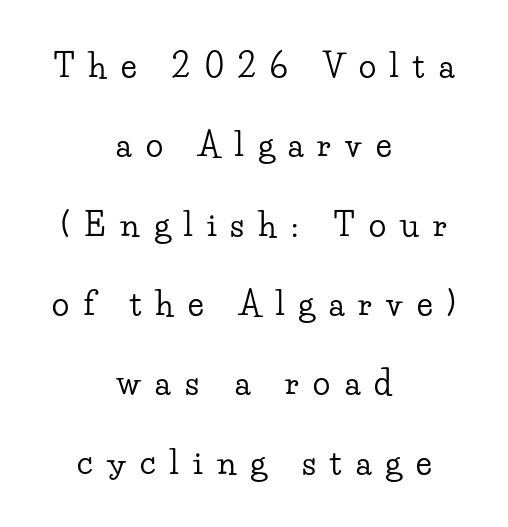
The image shows 32 px wide serif type, upright; set centered, loose line spacing (2.48x), unusually wide letter spacing (+0.45 em), not underlined; low stroke contrast and a small x-height.
